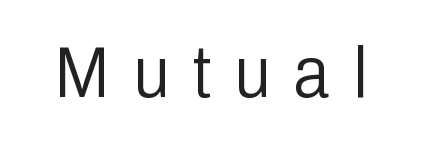
The image shows 73 px light, condensed sans-serif type, upright; set unusually wide letter spacing (+0.32 em), not underlined; low stroke contrast and a medium x-height.
